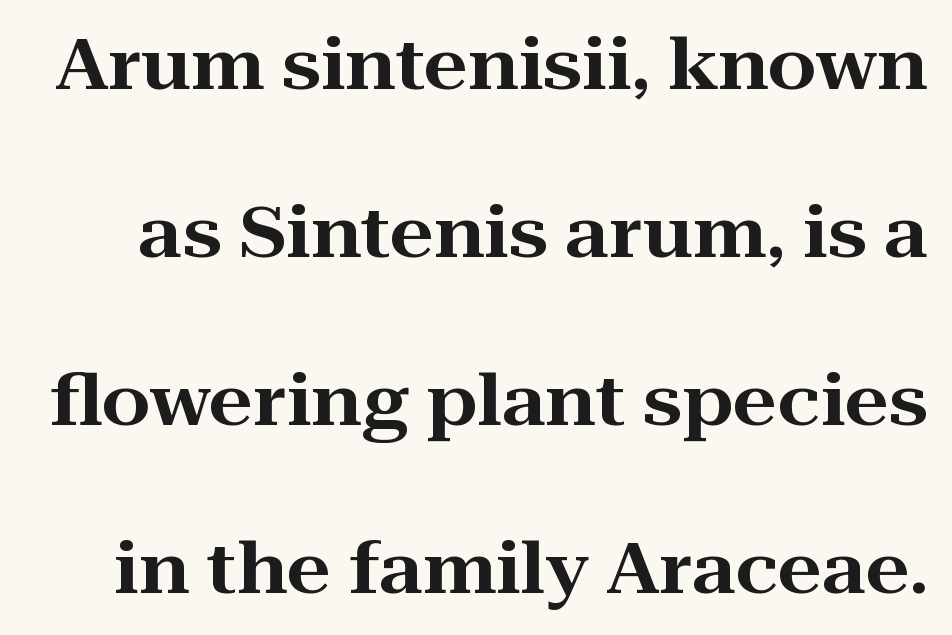
The image shows 70 px wide serif type, upright; set loose line spacing (2.4x), normal letter spacing, not underlined; high stroke contrast and a medium x-height.
